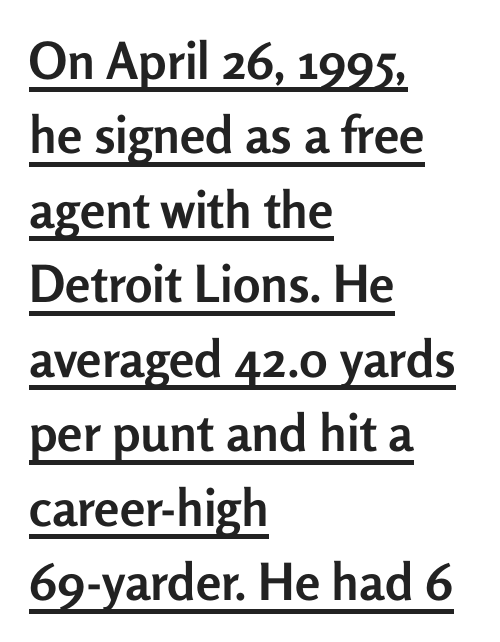
The image shows 51 px semibold sans-serif type, upright; set left-aligned, normal line spacing (1.46x), normal letter spacing, underlined; low stroke contrast and a medium x-height.
